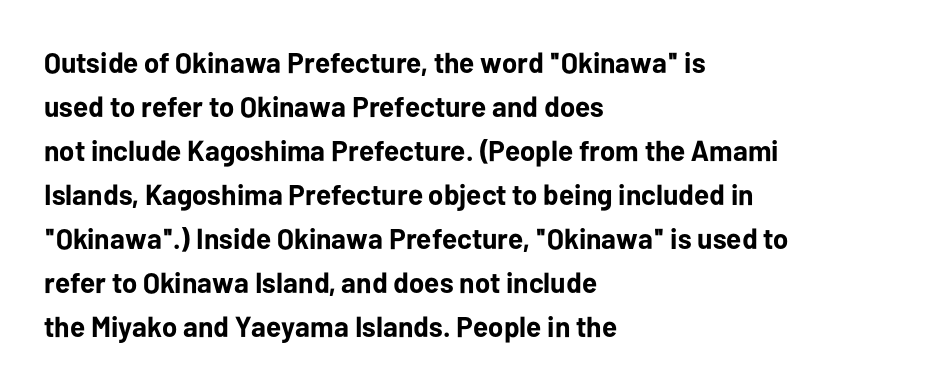
Q: Is the text bold? A: Yes.
Q: Is the text italic (slanted)? A: No, it is upright.
Q: Is the typeface a serif or a sans-serif typeface? A: Sans-serif.
Q: Is the text underlined? A: No.
Q: How is the paragraph aligned? A: Left-aligned.
Q: Is the spacing between letters normal or unusually wide? A: Normal.
Q: Is the spacing between lines tight, normal or loose? A: Normal.
Q: Width (condensed, normal, or wide)? A: Normal.
Q: Stroke contrast? A: Low.
Q: x-height? A: Medium.
Q: Monospaced? A: No.
